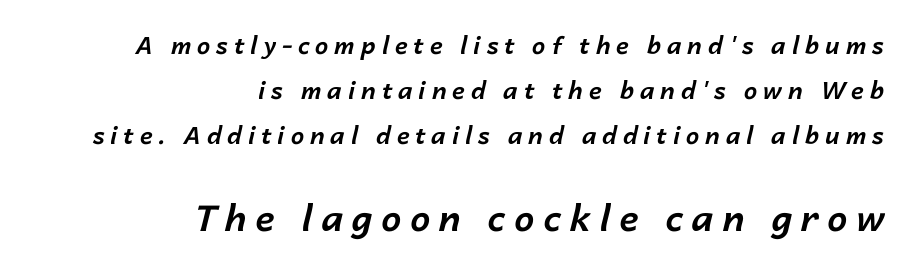
Character widths vary here, with narrow letters taking less room than wide ones. Has an underline been added? It has not. The typesetter chose a ragged-left arrangement here. Loose tracking; the words dissolve into strings of separated letters. These words are printed bold, with thick strokes throughout. Between these two stacked blocks, the lower one wins on size.
